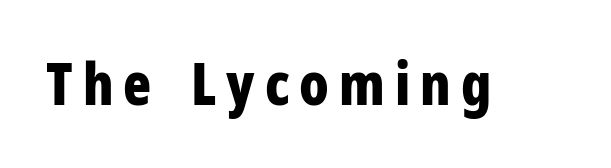
{"serif": "no", "italic": "no", "bold": "yes", "weight": "bold", "width": "condensed", "stroke_contrast": "low", "x_height": "medium", "monospaced": "no", "underline": "no", "glyph_px": 58}
